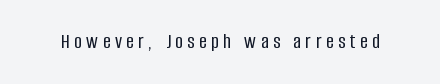
The image shows 21 px text type, upright; set unusually wide letter spacing (+0.22 em), not underlined.
